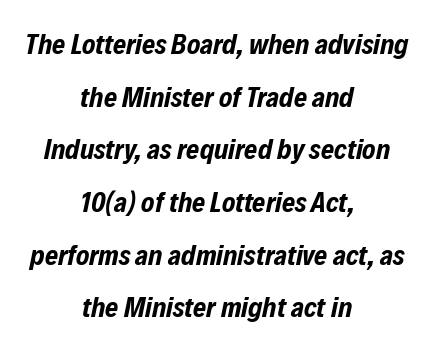
Heavy, bold letterforms. You could not count columns in this text — the font is proportionally spaced. The baseline area is clear. Standard letterfit; no display-style spreading of the glyphs. The text block is weighted toward neither margin, spreading evenly from the middle.
